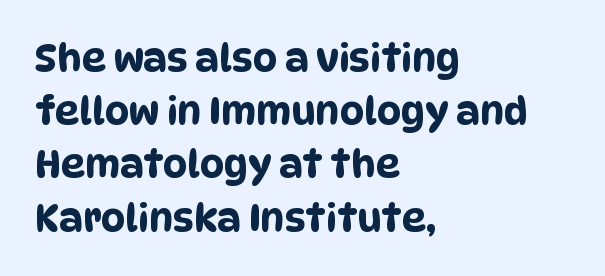
Q: Is the typeface a serif or a sans-serif typeface? A: Sans-serif.
Q: Is the text underlined? A: No.
Q: How is the paragraph aligned? A: Left-aligned.
Q: Is the spacing between letters normal or unusually wide? A: Normal.
Q: Is the spacing between lines tight, normal or loose? A: Normal.
Q: Width (condensed, normal, or wide)? A: Condensed.
Q: Stroke contrast? A: Low.
Q: x-height? A: Large.
Q: Monospaced? A: No.
